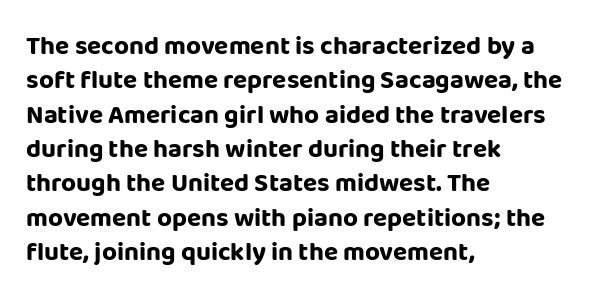
Q: Is the text bold? A: Yes.
Q: Is the text italic (slanted)? A: No, it is upright.
Q: Is the text underlined? A: No.
Q: How is the paragraph aligned? A: Left-aligned.
Q: Is the spacing between letters normal or unusually wide? A: Normal.
Q: Is the spacing between lines tight, normal or loose? A: Normal.
